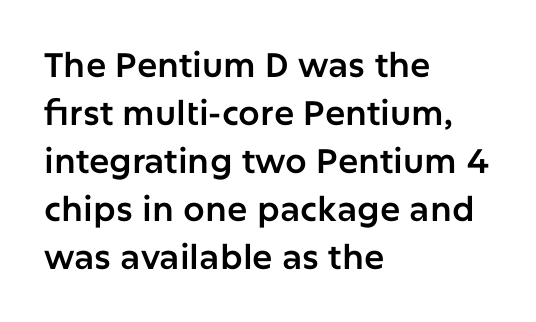
Do the characters align in a grid? No, the font is proportional. Tracking here is standard; glyphs follow each other at the usual distance. Type without underlining. Font category for this specimen: sans-serif. A student would call this left alignment; a typographer would say flush left, rag right.
